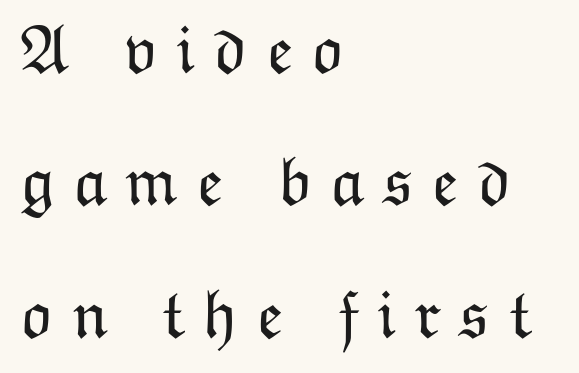
Vertical stems look standard width or narrower in stroke. Posture: vertical. Underline: absent. Teacher's note: observe the even left margin — that is flush-left alignment. Quick note: interline space is abundant. Looks like regular typesetting: each glyph gets only the width it needs.
